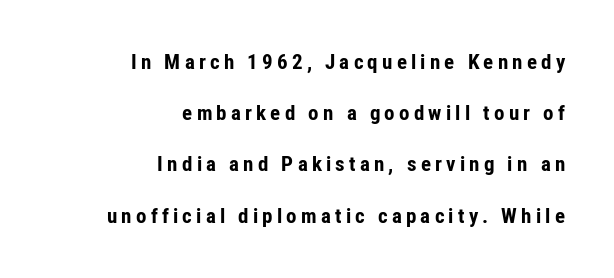
You can tell it's not italic because the verticals are truly vertical. The area under the type is left untouched. This rendering uses right alignment, leaving the left contour irregular. You could only call the tracking loose — the letters float apart. Compared with typical paragraphs, the rows here are farther apart.
